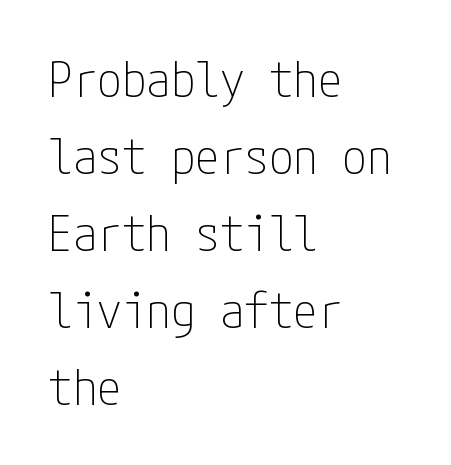
The image shows 49 px thin, condensed sans-serif type, upright; set left-aligned, normal line spacing (1.57x), normal letter spacing, not underlined; low stroke contrast and a medium x-height.
